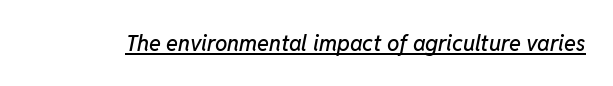
The image shows 22 px text type, italic (leaning right); set normal letter spacing, underlined.
